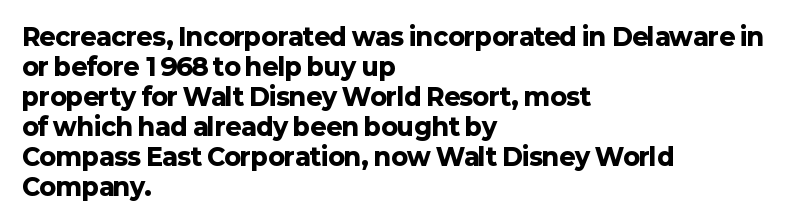
Q: Is the text bold? A: Yes.
Q: Is the text italic (slanted)? A: No, it is upright.
Q: Is the text underlined? A: No.
Q: How is the paragraph aligned? A: Left-aligned.
Q: Is the spacing between letters normal or unusually wide? A: Normal.
Q: Is the spacing between lines tight, normal or loose? A: Normal.
